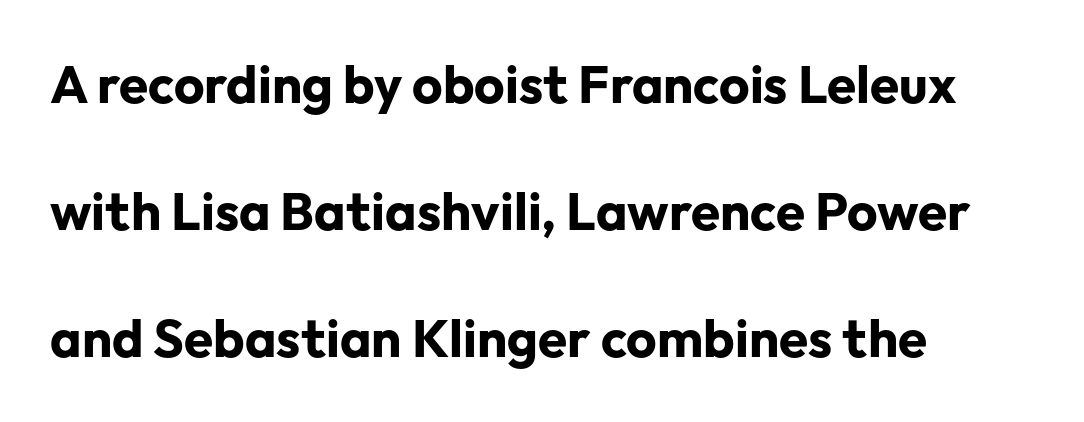
The image shows 53 px bold sans-serif type, upright; set left-aligned, loose line spacing (2.4x), normal letter spacing, not underlined; low stroke contrast and a medium x-height.
